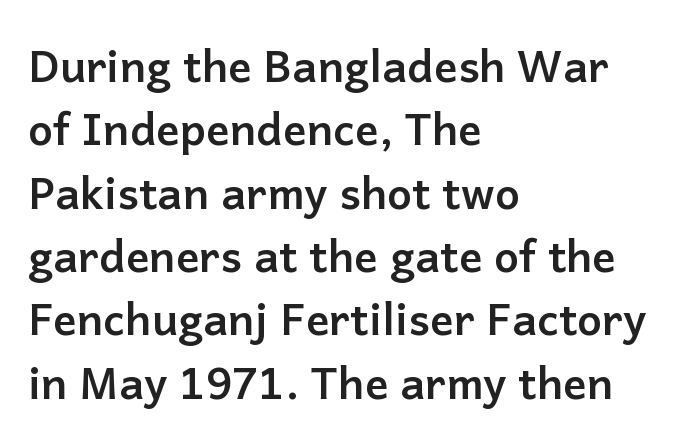
You could call the tracking neutral — neither tight nor loose. To sum up the face: it is a sans, with no serifs. Leading: standard. A typesetter would call this proportional, since set widths differ per character. Is there any slant? The stems are plumb.
